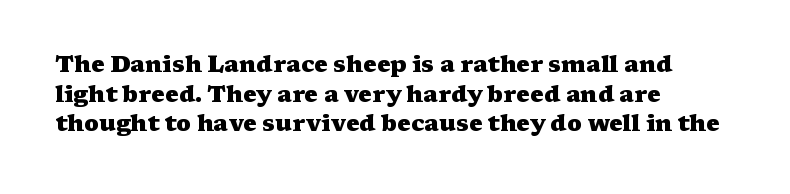
Is there any slant? The stems are plumb. Nothing unusual about the tracking: characters are spaced as the font intends. These words are printed bold, with thick strokes throughout. Evenly set lines give the paragraph a standard silhouette.
